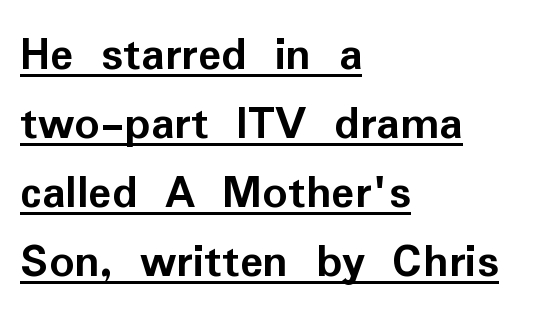
Does a line run under the words? Yes, clearly. A roman cut, with each character standing at attention. Vertical spacing — default. Is this a sans? Yes — the strokes have no serifs. Every row of glyphs begins at an identical x-position on the left. Strong, thick strokes mark this as bold type.
